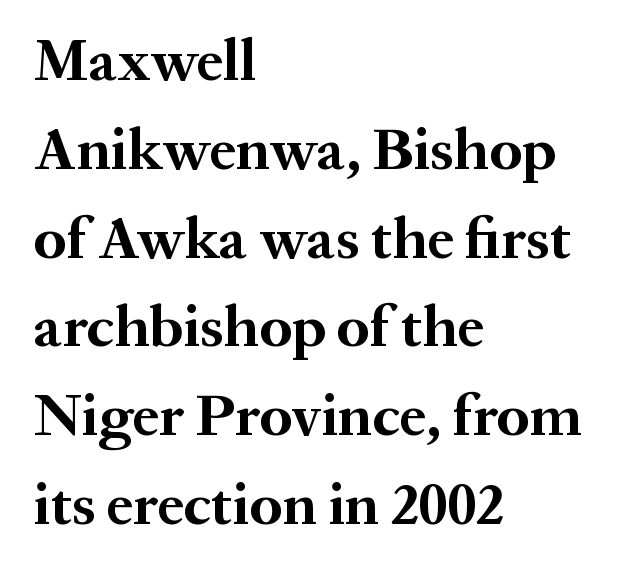
{"serif": "yes", "italic": "no", "bold": "yes", "weight": "bold", "width": "normal", "stroke_contrast": "medium", "x_height": "medium", "monospaced": "no", "underline": "no", "align": "left", "line_spacing": "normal", "line_spacing_ratio": 1.48, "letter_spacing": "normal", "letter_spacing_em": 0.0, "glyph_px": 60}
